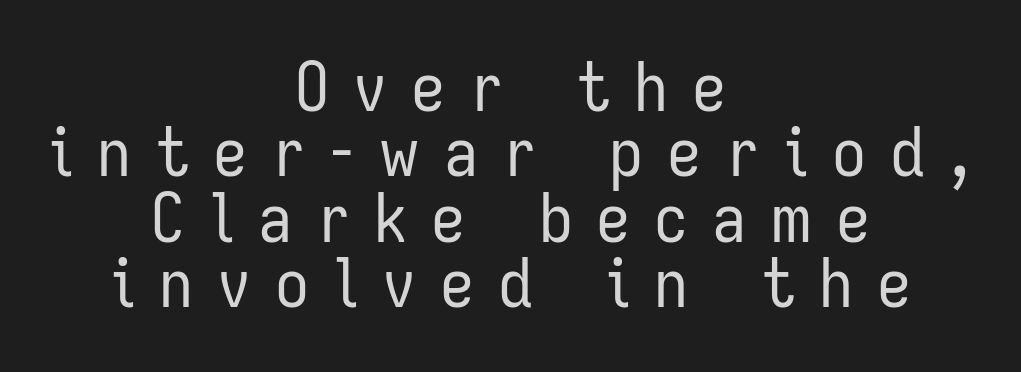
{"serif": "no", "italic": "no", "bold": "no", "weight": "regular", "width": "condensed", "stroke_contrast": "low", "x_height": "medium", "monospaced": "no", "underline": "no", "align": "center", "line_spacing": "tight", "line_spacing_ratio": 0.96, "letter_spacing": "wide", "letter_spacing_em": 0.35, "glyph_px": 68}
